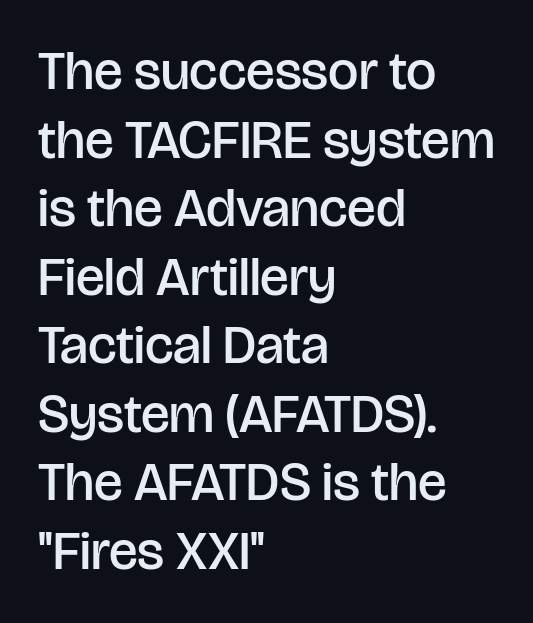
{"serif": "no", "italic": "no", "bold": "semi", "weight": "semibold", "width": "normal", "stroke_contrast": "low", "x_height": "large", "monospaced": "no", "underline": "no", "align": "left", "line_spacing": "normal", "line_spacing_ratio": 1.27, "letter_spacing": "normal", "letter_spacing_em": 0.0, "glyph_px": 54}
